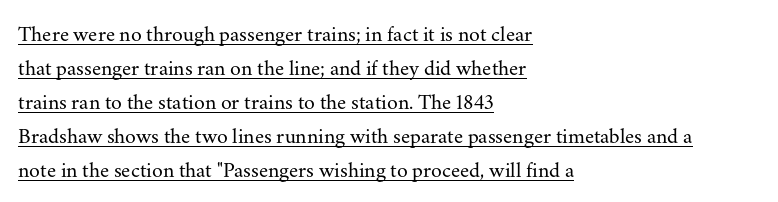
Regarding leading, the lines here are spaced in the standard way. Compared with typical body copy, the letter spacing here is the same. The passage shown is not bold in any degree. Underlining? Definitely there.
